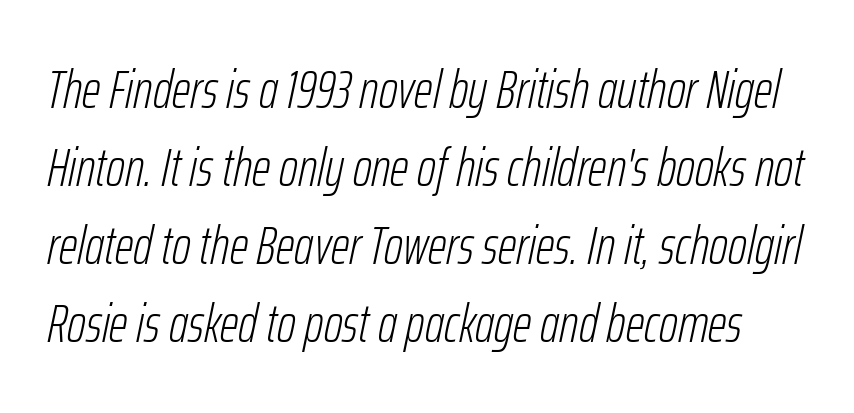
{"italic": "yes", "lean": "right", "slant_degrees": 12, "bold": "no", "weight": "light", "width": "condensed", "stroke_contrast": "low", "x_height": "medium", "monospaced": "no", "underline": "no", "line_spacing": "normal", "line_spacing_ratio": 1.47, "letter_spacing": "normal", "letter_spacing_em": 0.0, "glyph_px": 53}
